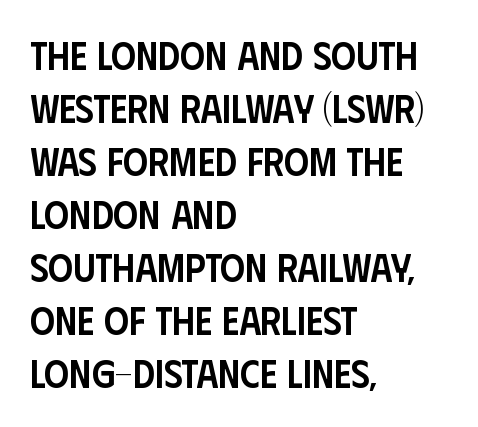
Baseline-to-baseline distance is the conventional proportion of letter height. Each letter keeps its own natural width here, so spacing adapts to shape. The lines are quadded left. Default kerning and tracking; the words read as compact shapes. Type without underlining. Italic? Not at all — the glyphs are vertical.
